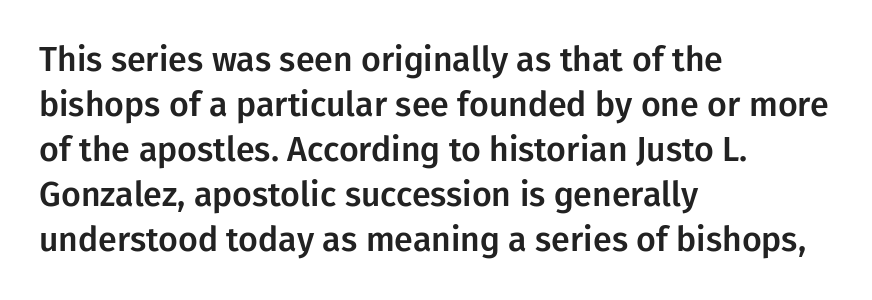
{"serif": "no", "italic": "no", "width": "normal", "stroke_contrast": "low", "x_height": "medium", "monospaced": "no", "underline": "no", "align": "left", "line_spacing": "normal", "line_spacing_ratio": 1.32, "letter_spacing": "normal", "letter_spacing_em": 0.0, "glyph_px": 34}
